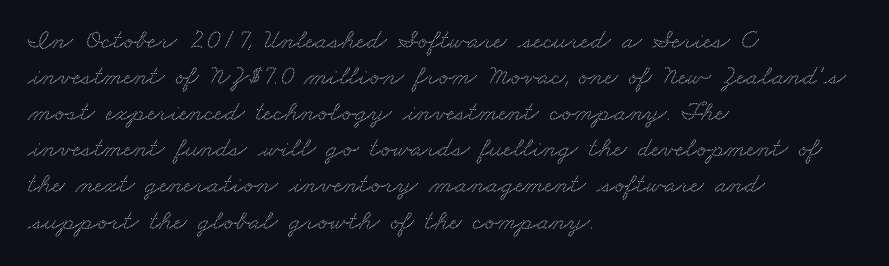
Evenly set lines give the paragraph a standard silhouette. The paragraph shown leans on its left margin. Check under the words: just untouched page. The type family on display is of the serif kind. The face used here is proportionally spaced, like ordinary book or web type. What stands out about the letter spacing? Nothing — it is the standard amount.
